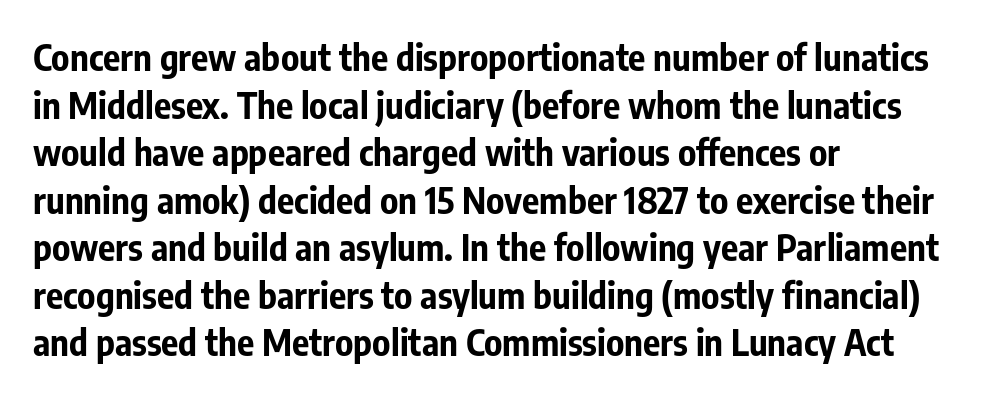
You could not count columns in this text — the font is proportionally spaced. Summary of vertical rhythm: regular, with standard interline spacing. This rendering employs a face without finishing strokes, i.e., a sans-serif. Anything drawn beneath the words? Only blank space.
